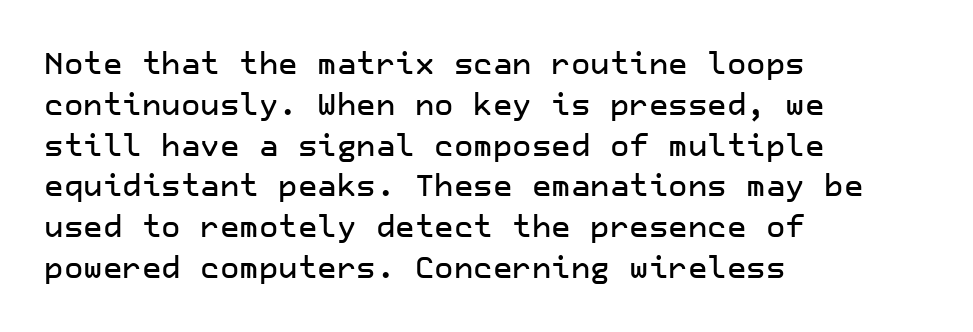
Where is the straight margin? On the left. In terms of letterform style, serifs are entirely absent. Here the glyphs are tracked normally, forming tight word shapes. Check the space under the baseline: it is left empty. Successive baselines arrive at the customary interval. Every character sits straight up, as roman type does.
